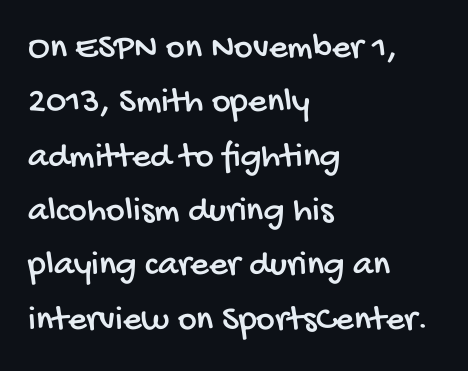
Q: Is the typeface a serif or a sans-serif typeface? A: Sans-serif.
Q: Is the text underlined? A: No.
Q: How is the paragraph aligned? A: Left-aligned.
Q: Is the spacing between letters normal or unusually wide? A: Normal.
Q: Is the spacing between lines tight, normal or loose? A: Normal.
Q: Width (condensed, normal, or wide)? A: Condensed.
Q: Stroke contrast? A: Low.
Q: x-height? A: Large.
Q: Monospaced? A: No.
